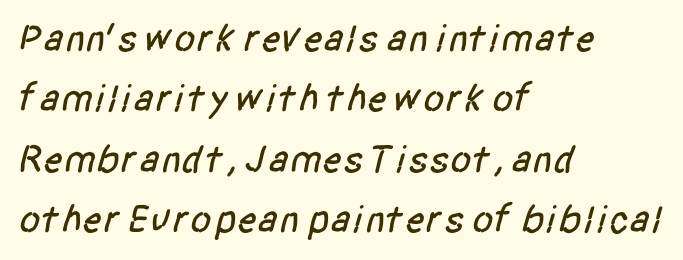
Q: Is the typeface a serif or a sans-serif typeface? A: Sans-serif.
Q: Is the text underlined? A: No.
Q: How is the paragraph aligned? A: Left-aligned.
Q: Is the spacing between letters normal or unusually wide? A: Normal.
Q: Is the spacing between lines tight, normal or loose? A: Normal.
Q: Width (condensed, normal, or wide)? A: Condensed.
Q: Stroke contrast? A: Low.
Q: x-height? A: Large.
Q: Monospaced? A: No.
